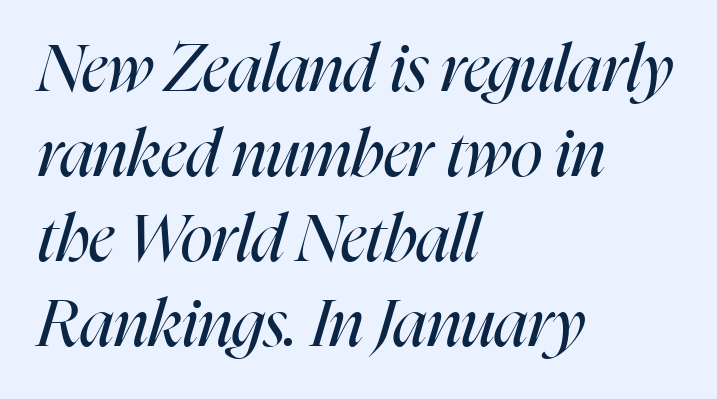
The image shows 66 px regular-weight, condensed type, italic (leaning right); set left-aligned, normal line spacing (1.29x), normal letter spacing, not underlined; high stroke contrast and a medium x-height.
